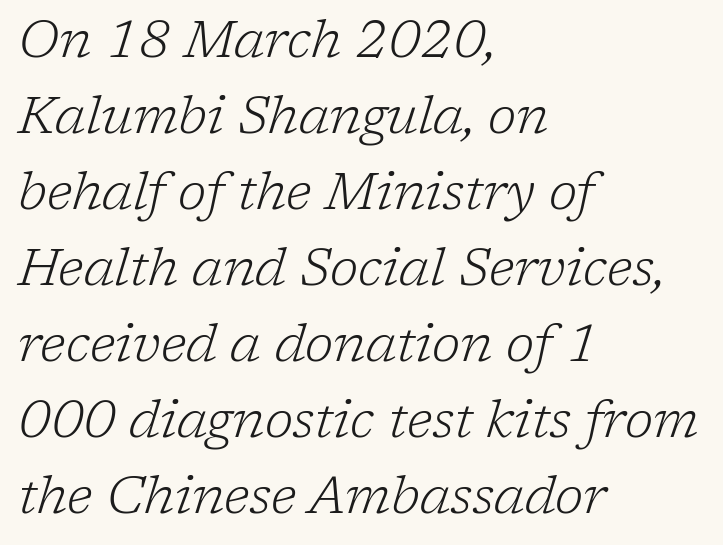
Each row of text sits above clean, open space. Successive baselines arrive at the customary interval. You could not count columns in this text — the font is proportionally spaced. The gaps between neighbouring characters are ordinary and unremarkable. The typeface has the unassuming heft of standard copy or less. Observe the serifs anchoring each vertical stroke in this sample.
